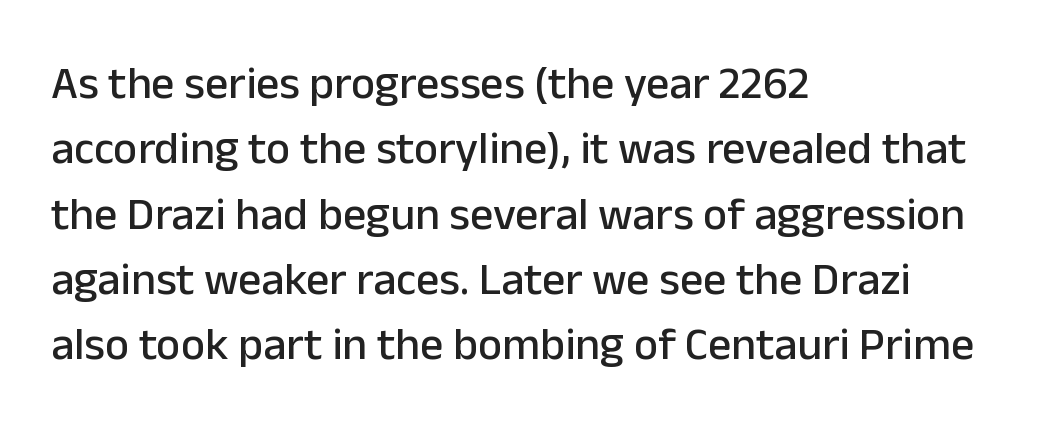
The image shows 46 px sans-serif type, upright; set left-aligned, normal line spacing (1.42x), normal letter spacing, not underlined; low stroke contrast and a medium x-height.
